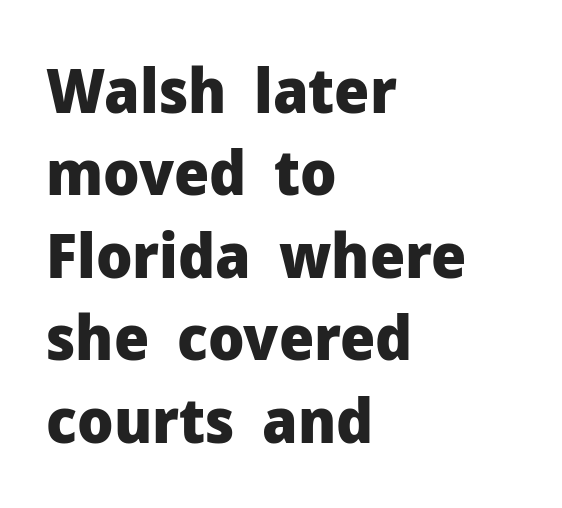
{"serif": "no", "italic": "no", "bold": "yes", "weight": "heavy", "width": "normal", "stroke_contrast": "low", "x_height": "medium", "monospaced": "no", "underline": "no", "align": "left", "line_spacing": "normal", "line_spacing_ratio": 1.33, "letter_spacing": "normal", "letter_spacing_em": 0.0, "glyph_px": 62}
